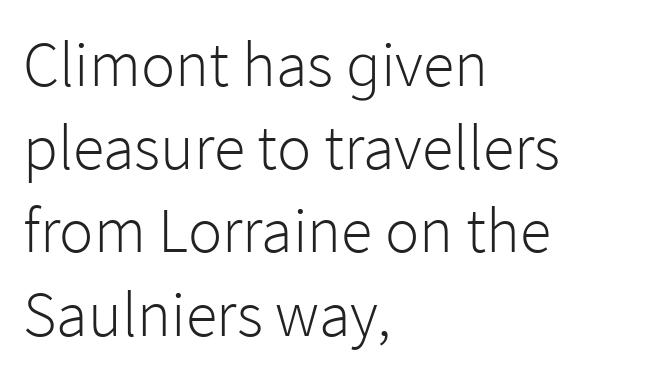
Clear beneath every line of the passage. Is the letter spacing exaggerated? No — it looks like the ordinary default. Typographically, this falls in the sans-serif category. Weight: not bold — regular or lighter. Alignment: flush left. Ascenders rise straight up at ninety degrees.
